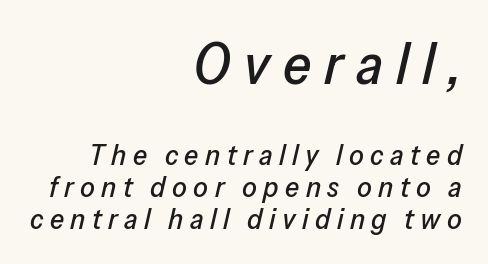
The image shows 58 px text type, italic (leaning right); set right-aligned, tight line spacing (1.1x), unusually wide letter spacing (+0.22 em), not underlined; the first (top) block is 2.0x larger; low stroke contrast and a medium x-height.
